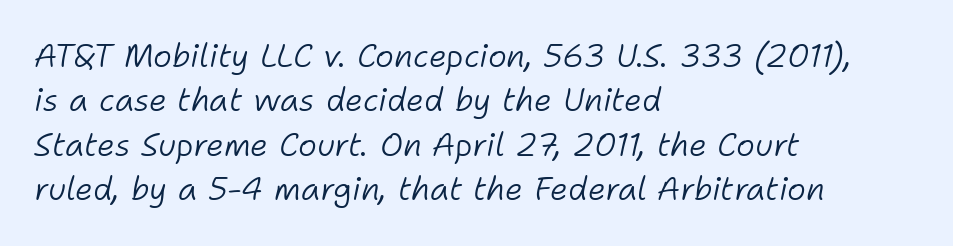
The tracking reads as untouched default to a designer's eye. Each line starts at the same left margin while the right side varies. The letters advance in unequal steps, a hallmark of proportional type. Slant detected: the letters are inclined. Is there much room between lines? A standard amount, neither cramped nor airy. On a weight scale, this lands at 450 or below.
